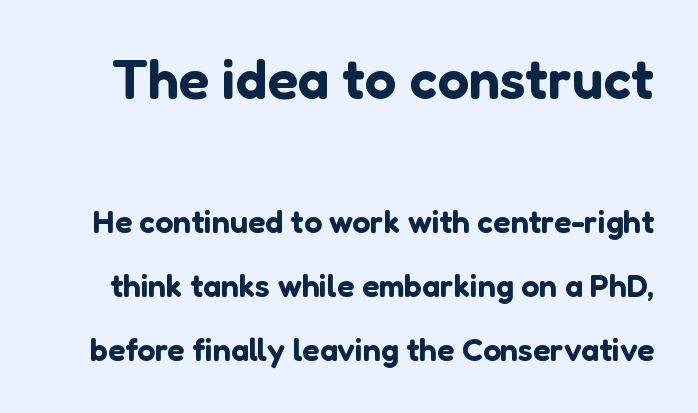
{"serif": "no", "italic": "no", "width": "normal", "stroke_contrast": "low", "x_height": "medium", "monospaced": "no", "underline": "no", "line_spacing": "loose", "line_spacing_ratio": 2.0, "letter_spacing": "normal", "letter_spacing_em": 0.0, "larger_block": "first", "size_ratio": 1.75, "glyph_px": 56}
